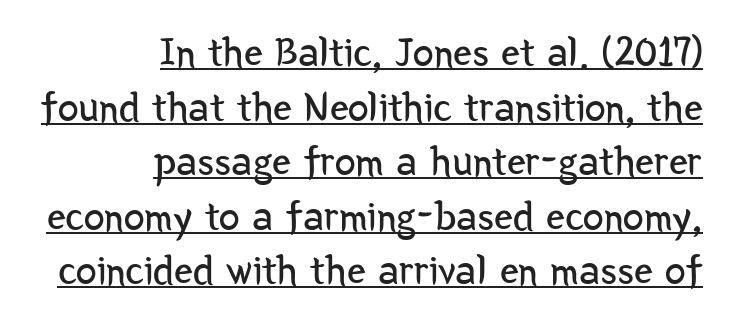
Q: Is the text bold? A: No.
Q: Is the text italic (slanted)? A: No, it is upright.
Q: Is the typeface a serif or a sans-serif typeface? A: Sans-serif.
Q: Is the text underlined? A: Yes.
Q: How is the paragraph aligned? A: Right-aligned.
Q: Is the spacing between letters normal or unusually wide? A: Normal.
Q: Is the spacing between lines tight, normal or loose? A: Normal.
Q: Width (condensed, normal, or wide)? A: Condensed.
Q: Stroke contrast? A: Low.
Q: x-height? A: Medium.
Q: Monospaced? A: No.
